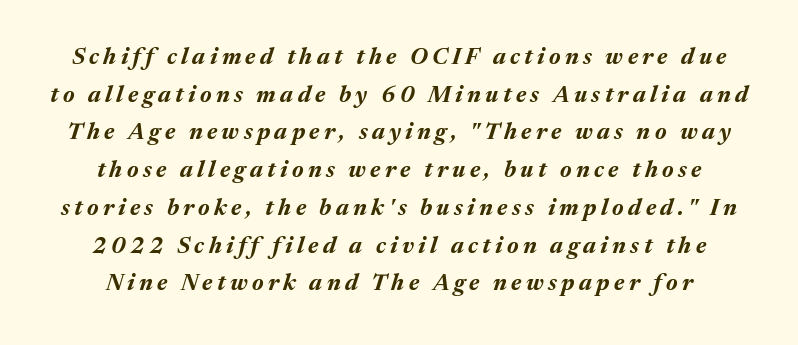
{"italic": "yes", "lean": "right", "slant_degrees": 17, "bold": "yes", "underline": "no", "line_spacing": "normal", "line_spacing_ratio": 1.64, "glyph_px": 23}
